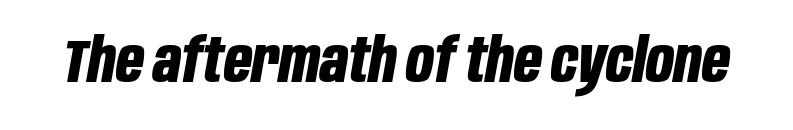
Q: Is the text bold? A: Yes.
Q: Is the text italic (slanted)? A: Yes, it leans right by about 10 degrees.
Q: Is the text underlined? A: No.
Q: Is the spacing between letters normal or unusually wide? A: Normal.
Q: Width (condensed, normal, or wide)? A: Condensed.
Q: Stroke contrast? A: Low.
Q: x-height? A: Large.
Q: Monospaced? A: No.
